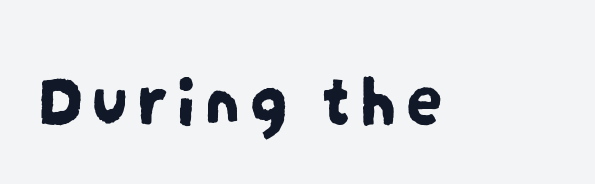
The image shows 74 px condensed sans-serif type; set not underlined; low stroke contrast and a large x-height.
